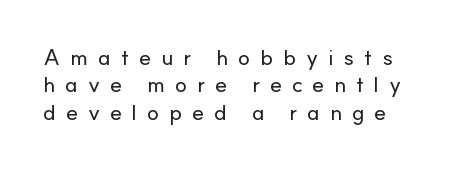
The passage shown is not underscored anywhere. A roman cut, with each character standing at attention. Letter spacing: wide.
